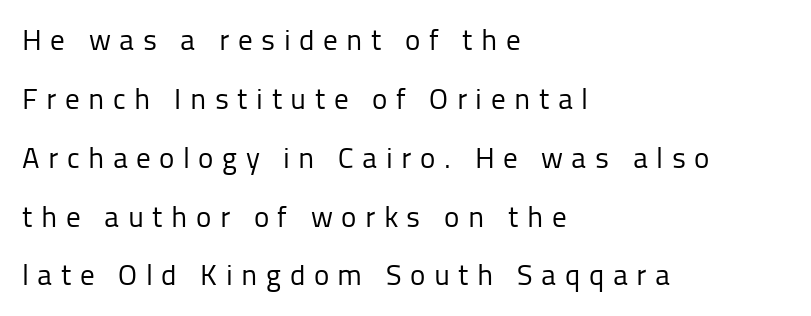
What kind of face is this? One without serifs — a sans. No chunkiness to these letters — they're not bold. Tracking here is generous; glyphs stand well apart from one another. Has an underline been added? It has not. Is there any slant? The stems are plumb. Which margin do the lines hug? The left one — the right edge is uneven.
